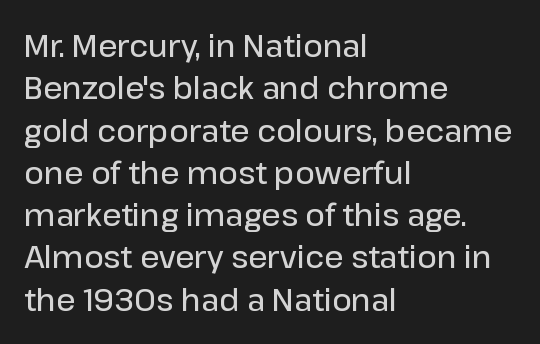
Moderately thickened strokes mark this as semibold type. Think of a printed novel: that variable character pitch is what you see here. Upright lettering throughout. The vertical gap from one line to the next is medium.
